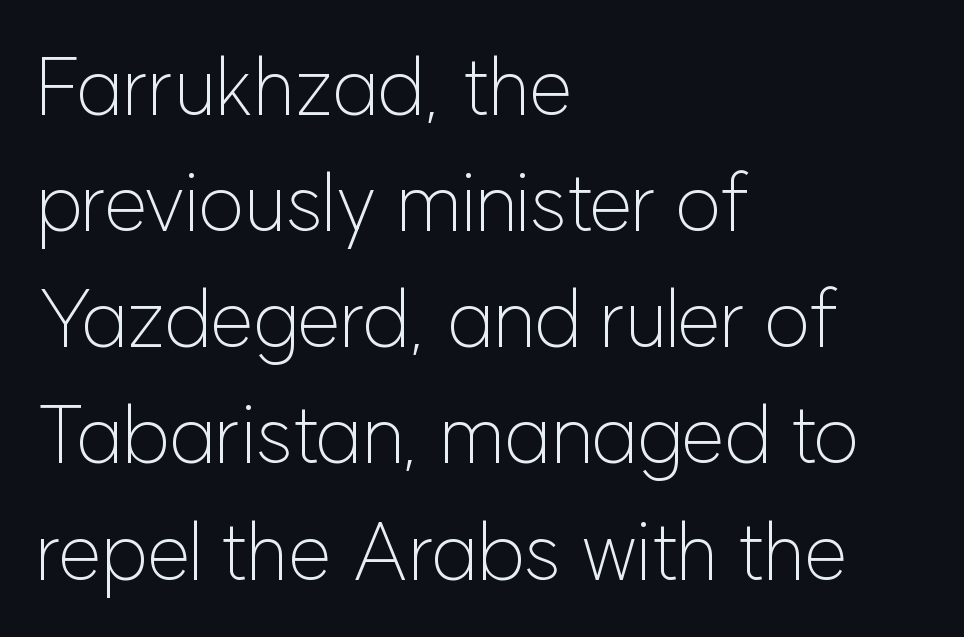
Letters have the restrained weight of plain body copy at most. The area under the type is left untouched. The letters stand upright; this is a roman face. Does extra space separate the letters? No, they use regular spacing. Whoever set this chose a conventional vertical rhythm.
